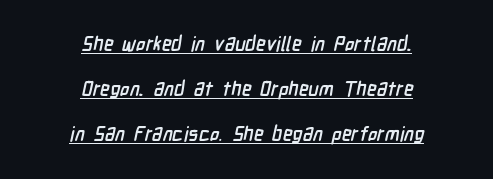
{"bold": "yes", "underline": "yes", "align": "center", "line_spacing": "loose", "line_spacing_ratio": 2.26, "letter_spacing": "normal", "letter_spacing_em": 0.0, "glyph_px": 20}
